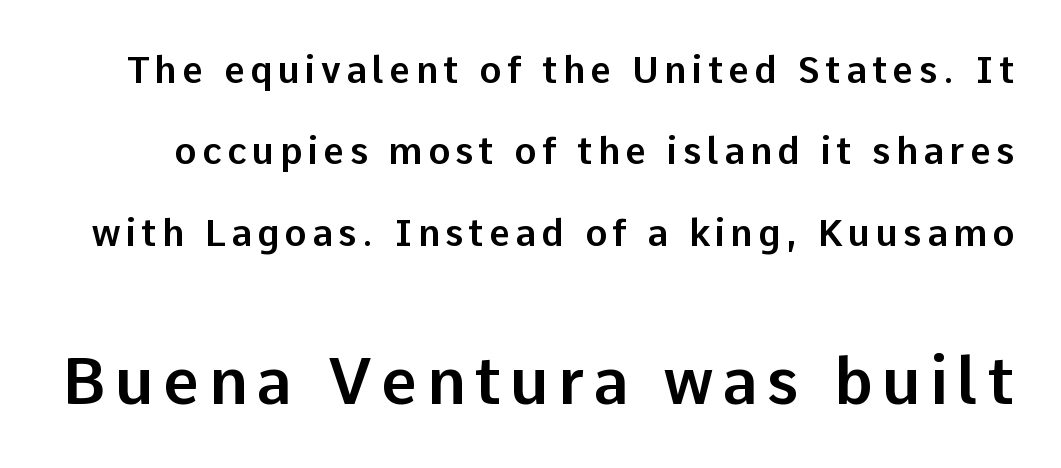
Glance below the letters and you will spot only blank space. The axis of the letterforms is exactly vertical. The typeface chosen for these lines omits serifs. Size contrast runs from small at the top to large at the bottom. Horizontal bands of white between lines are thick stripes. Each letter keeps its own natural width here, so spacing adapts to shape.
